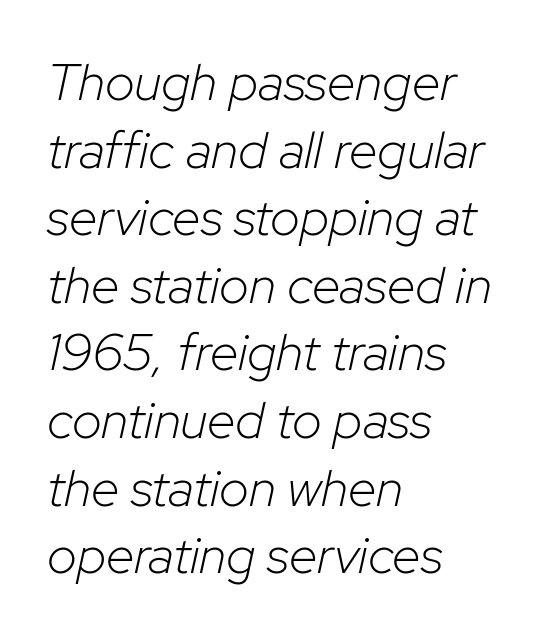
Q: Is the text bold? A: No.
Q: Is the text italic (slanted)? A: Yes, it leans right by about 12 degrees.
Q: Is the text underlined? A: No.
Q: How is the paragraph aligned? A: Left-aligned.
Q: Is the spacing between letters normal or unusually wide? A: Normal.
Q: Is the spacing between lines tight, normal or loose? A: Normal.
Q: Width (condensed, normal, or wide)? A: Normal.
Q: Stroke contrast? A: Low.
Q: x-height? A: Medium.
Q: Monospaced? A: No.
